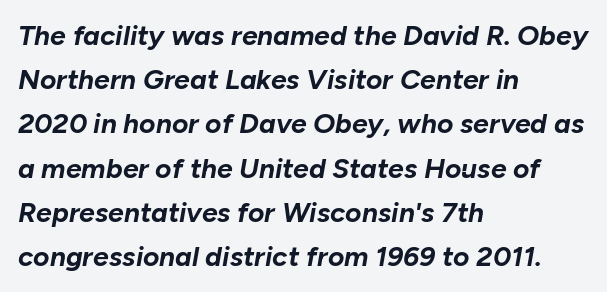
{"italic": "yes", "lean": "right", "slant_degrees": 10, "bold": "yes", "weight": "bold", "width": "normal", "stroke_contrast": "low", "x_height": "medium", "monospaced": "no", "underline": "no", "align": "left", "line_spacing": "normal", "line_spacing_ratio": 1.58, "letter_spacing": "normal", "letter_spacing_em": 0.0, "glyph_px": 28}
